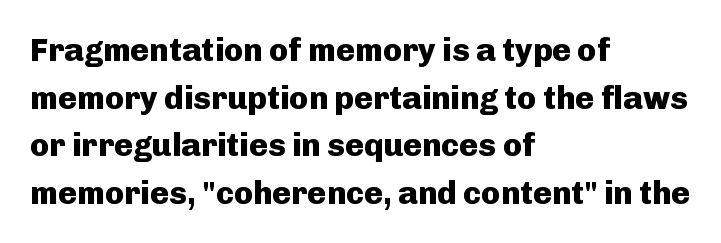
The image shows 32 px heavy sans-serif type, upright; set left-aligned, normal line spacing (1.49x), normal letter spacing, not underlined; low stroke contrast and a medium x-height.
